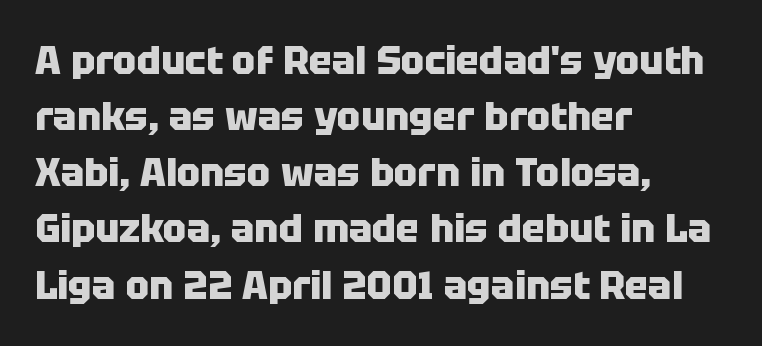
The image shows 39 px heavy sans-serif type, upright; set left-aligned, normal line spacing (1.44x), normal letter spacing, not underlined; low stroke contrast and a large x-height.
